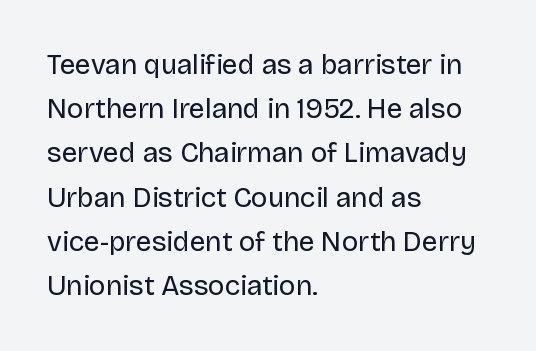
Q: Is the text bold? A: No.
Q: Is the text italic (slanted)? A: No, it is upright.
Q: Is the typeface a serif or a sans-serif typeface? A: Sans-serif.
Q: Is the text underlined? A: No.
Q: How is the paragraph aligned? A: Left-aligned.
Q: Is the spacing between letters normal or unusually wide? A: Normal.
Q: Is the spacing between lines tight, normal or loose? A: Normal.
Q: Width (condensed, normal, or wide)? A: Normal.
Q: Stroke contrast? A: Low.
Q: x-height? A: Large.
Q: Monospaced? A: No.
